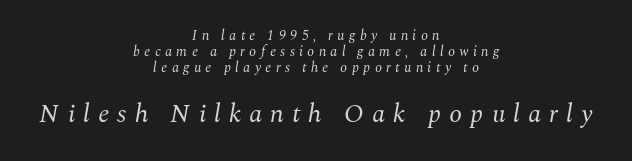
{"italic": "yes", "lean": "right", "slant_degrees": 10, "bold": "no", "underline": "no", "align": "center", "line_spacing": "tight", "line_spacing_ratio": 1.15, "letter_spacing": "wide", "letter_spacing_em": 0.31, "larger_block": "second", "size_ratio": 1.86, "glyph_px": 26}
